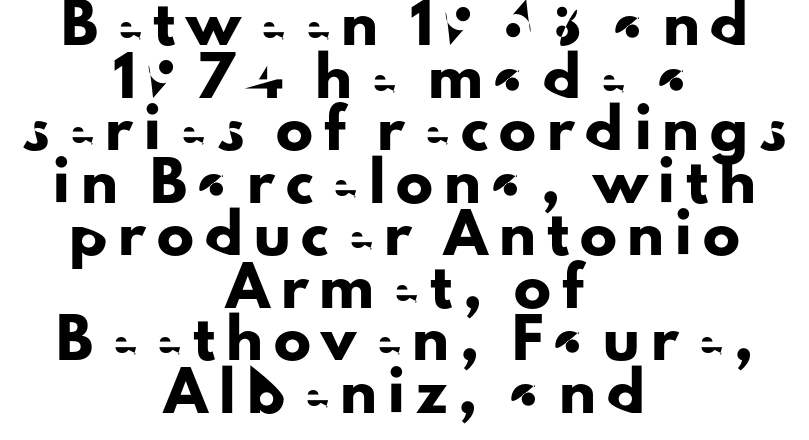
The image shows 37 px sans-serif type, upright; set centered, normal line spacing (1.42x), unusually wide letter spacing (+0.3 em), not underlined; low stroke contrast and a small x-height.
